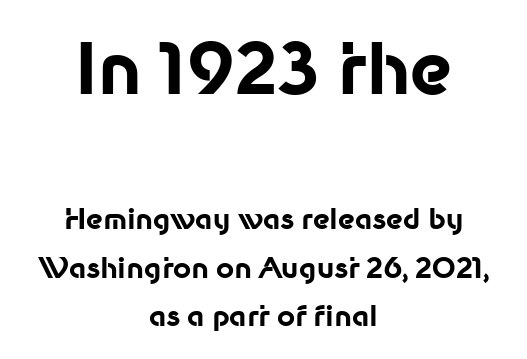
{"serif": "no", "italic": "no", "bold": "yes", "weight": "bold", "width": "normal", "stroke_contrast": "low", "x_height": "medium", "monospaced": "no", "underline": "no", "align": "center", "line_spacing_ratio": 1.72, "letter_spacing": "normal", "letter_spacing_em": 0.0, "larger_block": "first", "size_ratio": 2.5, "glyph_px": 70}
